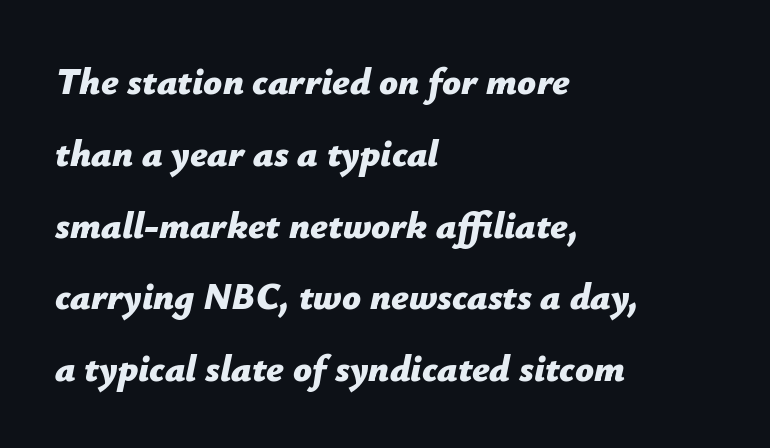
Notice the wide empty band between every row — that's loose leading. Spacing verdict: proportional, widths tailored to each character. Lines of text with bare space underneath. The passage is arranged the way most books set body copy — flush left. The passage shown leans; its letterforms are oblique.
